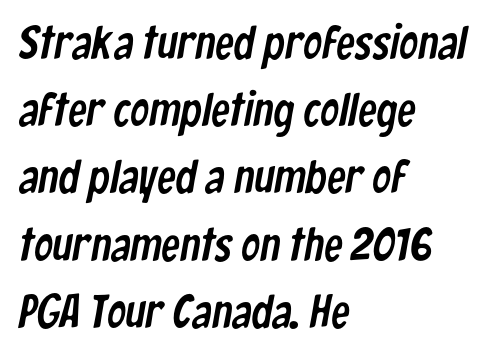
Each line starts at the same left margin while the right side varies. Glance below the letters and you will spot only blank space. Regarding serifs, this sample does without them. Students, observe: this is what conventionally led text looks like. Students, note that the glyphs here touch the page at normal intervals. You could not count columns in this text — the font is proportionally spaced.
